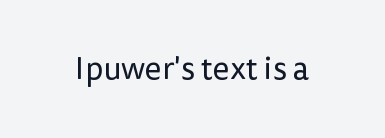
The rendering keeps characters at their native spacing. Each letter's strokes conclude bluntly, with no projecting serifs. Heaviness? Minimal to ordinary, like unemphasized prose. Clear beneath every line of the passage. Character widths vary here, with narrow letters taking less room than wide ones.
